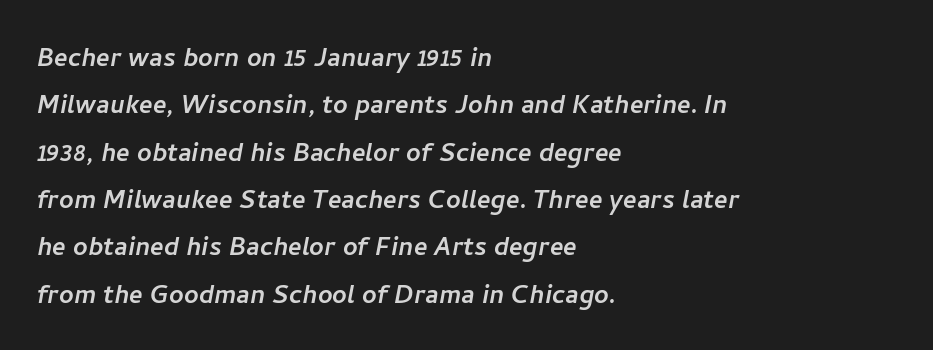
The space directly below the letters is spotless. Varying glyph widths throughout — classic text-font behaviour. The letterforms sit shoulder to shoulder at normal distance. Classification — sans serif. The space between consecutive lines is moderate. Every row of glyphs begins at an identical x-position on the left.
